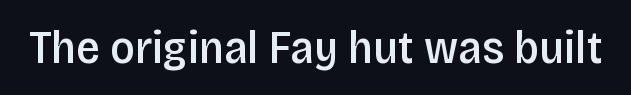
The image shows 47 px semibold, condensed sans-serif type, upright; set normal letter spacing, not underlined; low stroke contrast and a large x-height.
